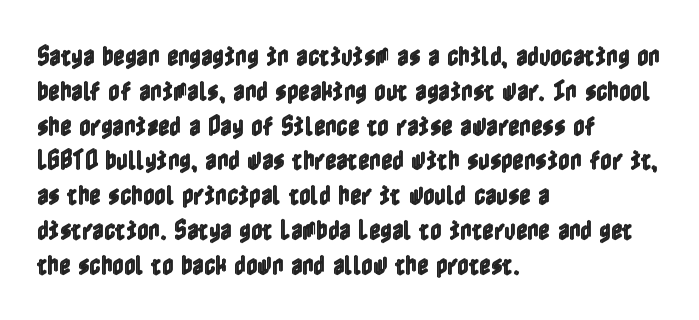
The letters stand straight up with perfectly vertical stems. The strip under each line holds only bare page. Each new line begins a customary step beneath the previous one. Inter-character spacing is left at the font's built-in metrics. The paragraph shown leans on its left margin.
